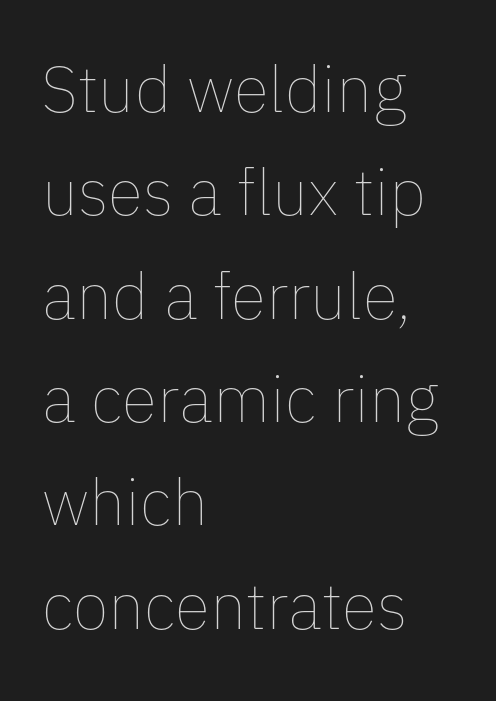
Q: Is the text bold? A: No.
Q: Is the text italic (slanted)? A: No, it is upright.
Q: Is the text underlined? A: No.
Q: How is the paragraph aligned? A: Left-aligned.
Q: Is the spacing between letters normal or unusually wide? A: Normal.
Q: Is the spacing between lines tight, normal or loose? A: Normal.
Q: Width (condensed, normal, or wide)? A: Normal.
Q: Stroke contrast? A: Low.
Q: x-height? A: Medium.
Q: Monospaced? A: No.
